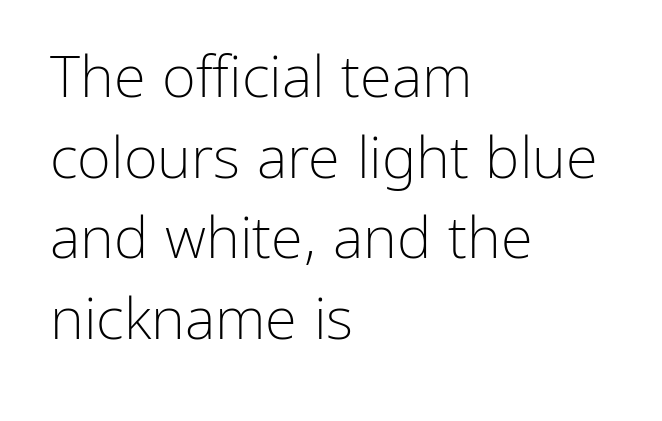
Q: Is the text bold? A: No.
Q: Is the text italic (slanted)? A: No, it is upright.
Q: Is the typeface a serif or a sans-serif typeface? A: Sans-serif.
Q: Is the text underlined? A: No.
Q: How is the paragraph aligned? A: Left-aligned.
Q: Is the spacing between letters normal or unusually wide? A: Normal.
Q: Is the spacing between lines tight, normal or loose? A: Normal.
Q: Width (condensed, normal, or wide)? A: Normal.
Q: Stroke contrast? A: Low.
Q: x-height? A: Medium.
Q: Monospaced? A: No.
